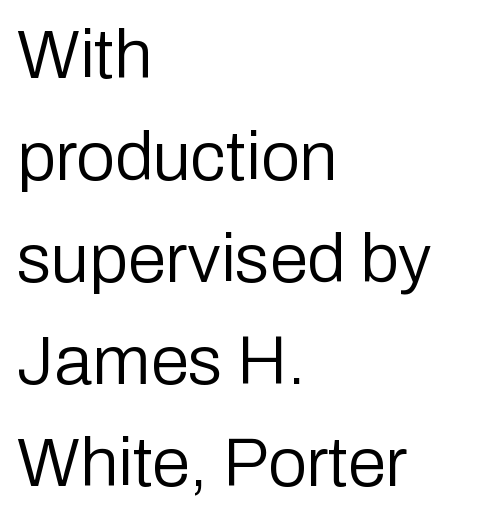
Q: Is the text bold? A: No.
Q: Is the text italic (slanted)? A: No, it is upright.
Q: Is the typeface a serif or a sans-serif typeface? A: Sans-serif.
Q: Is the text underlined? A: No.
Q: How is the paragraph aligned? A: Left-aligned.
Q: Is the spacing between letters normal or unusually wide? A: Normal.
Q: Is the spacing between lines tight, normal or loose? A: Normal.
Q: Width (condensed, normal, or wide)? A: Normal.
Q: Stroke contrast? A: Low.
Q: x-height? A: Medium.
Q: Monospaced? A: No.
